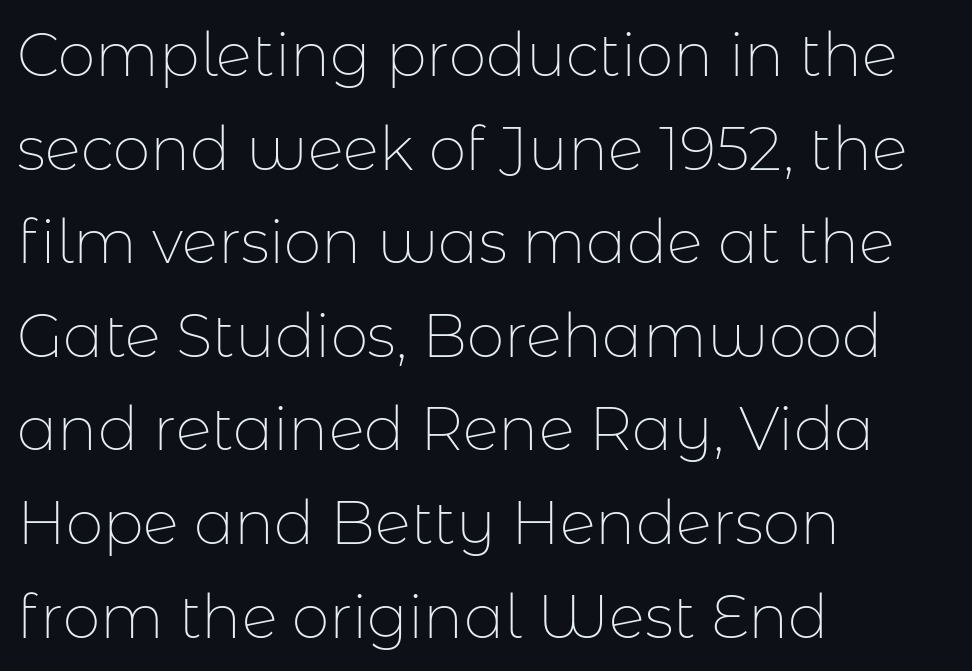
{"serif": "no", "italic": "no", "bold": "no", "weight": "thin", "width": "normal", "stroke_contrast": "low", "x_height": "medium", "monospaced": "no", "underline": "no", "align": "left", "line_spacing": "normal", "line_spacing_ratio": 1.56, "letter_spacing": "normal", "letter_spacing_em": 0.0, "glyph_px": 60}
